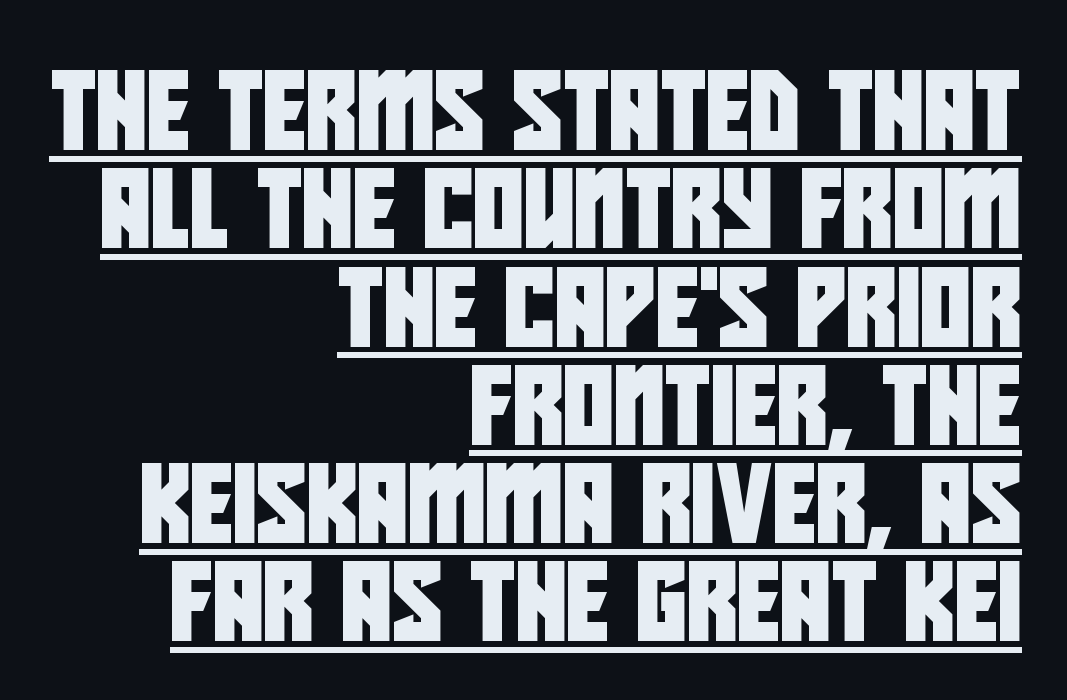
{"serif": "no", "width": "condensed", "stroke_contrast": "low", "x_height": "large", "monospaced": "no", "underline": "yes", "align": "right", "line_spacing": "normal", "line_spacing_ratio": 1.26, "letter_spacing": "normal", "letter_spacing_em": 0.0, "glyph_px": 78}
